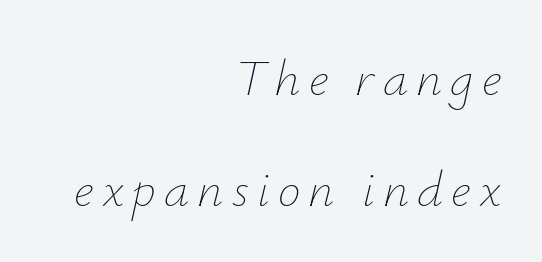
{"italic": "yes", "lean": "right", "slant_degrees": 12, "bold": "no", "weight": "thin", "width": "normal", "stroke_contrast": "low", "x_height": "small", "monospaced": "no", "underline": "no", "align": "right", "line_spacing": "loose", "line_spacing_ratio": 2.17, "glyph_px": 51}
